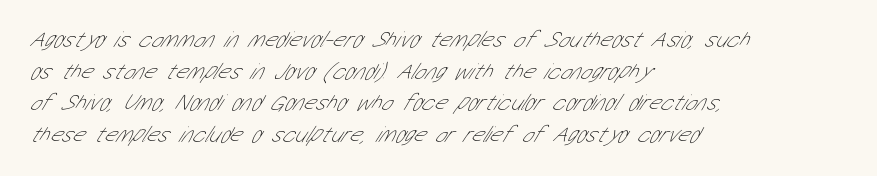
No letter is thick-stroked: the sample isn't bold. If you measured baseline to baseline, you'd find a middling distance. Check the space under the baseline: it is left empty. Where is the straight margin? On the left.
